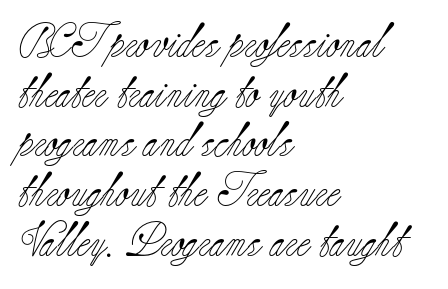
{"serif": "yes", "bold": "no", "weight": "light", "width": "normal", "stroke_contrast": "low", "x_height": "small", "monospaced": "no", "underline": "no", "align": "left", "line_spacing": "normal", "line_spacing_ratio": 1.46, "letter_spacing": "normal", "letter_spacing_em": 0.0, "glyph_px": 34}
